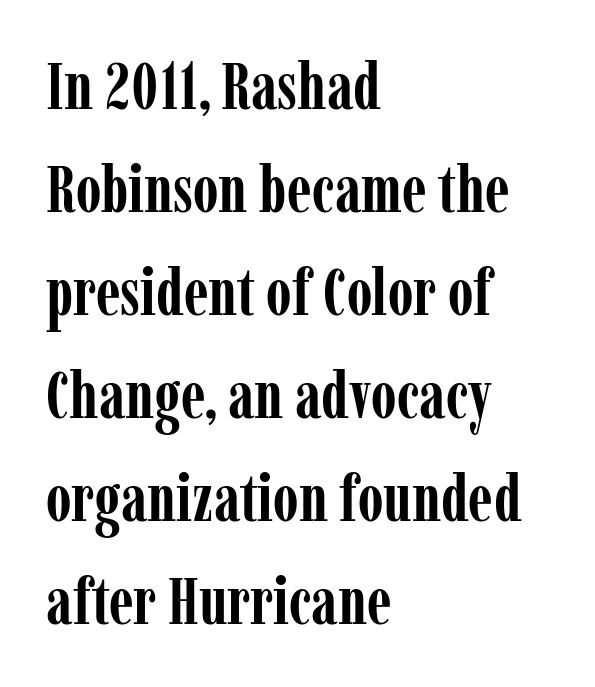
{"serif": "yes", "italic": "no", "bold": "yes", "weight": "semibold", "width": "condensed", "stroke_contrast": "low", "x_height": "medium", "monospaced": "no", "underline": "no", "align": "left", "line_spacing": "normal", "line_spacing_ratio": 1.56, "letter_spacing": "normal", "letter_spacing_em": 0.0, "glyph_px": 66}
